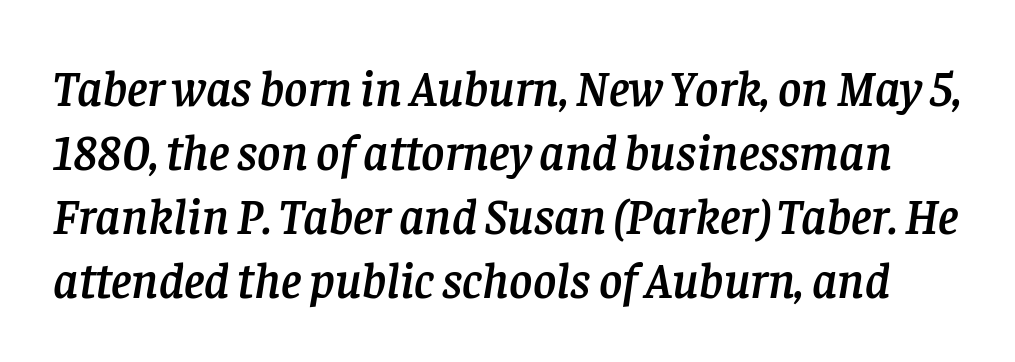
{"serif": "yes", "italic": "yes", "lean": "right", "slant_degrees": 8, "width": "normal", "stroke_contrast": "low", "x_height": "large", "monospaced": "no", "underline": "no", "line_spacing": "normal", "line_spacing_ratio": 1.28, "letter_spacing": "normal", "letter_spacing_em": 0.0, "glyph_px": 50}
